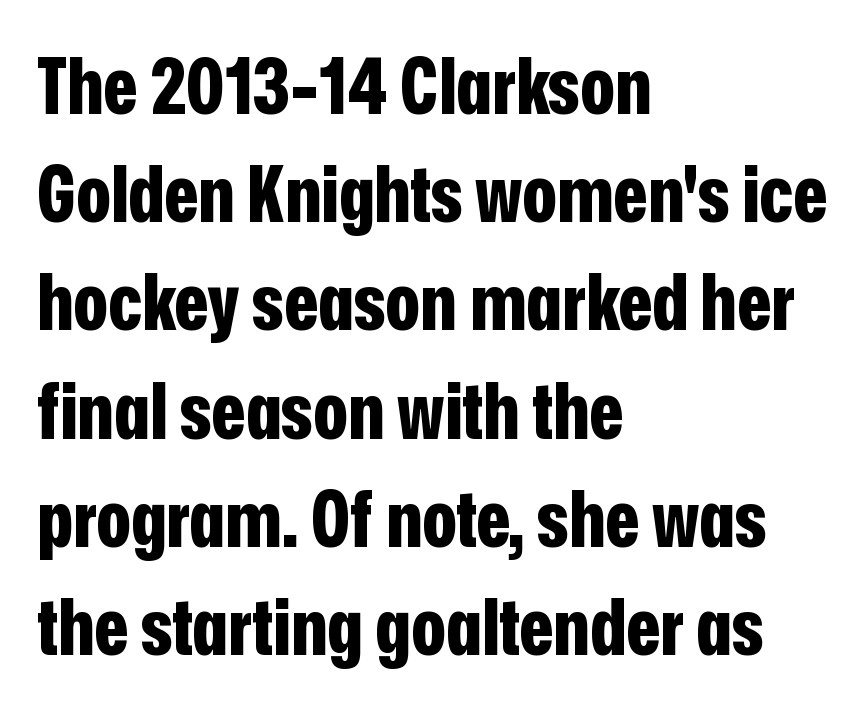
The image shows 79 px bold, condensed sans-serif type, upright; set left-aligned, normal line spacing (1.37x), normal letter spacing, not underlined; low stroke contrast and a medium x-height.
